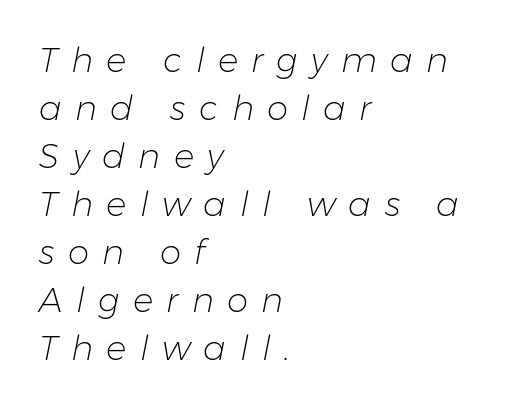
Q: Is the text bold? A: No.
Q: Is the text italic (slanted)? A: Yes, it leans right by about 11 degrees.
Q: Is the text underlined? A: No.
Q: How is the paragraph aligned? A: Left-aligned.
Q: Is the spacing between letters normal or unusually wide? A: Unusually wide.
Q: Is the spacing between lines tight, normal or loose? A: Normal.
Q: Width (condensed, normal, or wide)? A: Normal.
Q: Stroke contrast? A: Low.
Q: x-height? A: Medium.
Q: Monospaced? A: No.
